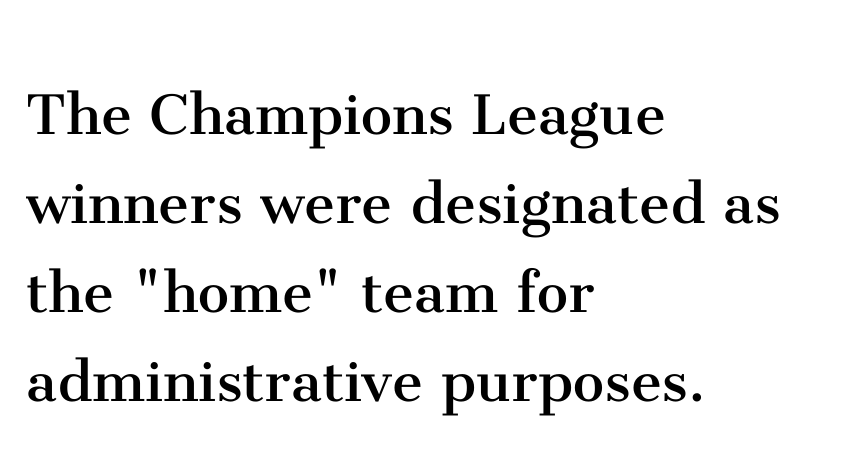
Counters stay open thanks to moderate or lighter strokes. The compositor pushed each line to the left boundary. This sample uses plain, unmodified letter spacing. This block has exactly the height ordinary leading produces. The string is rendered with underlining switched off. These lines are rendered in a variable-pitch font.
